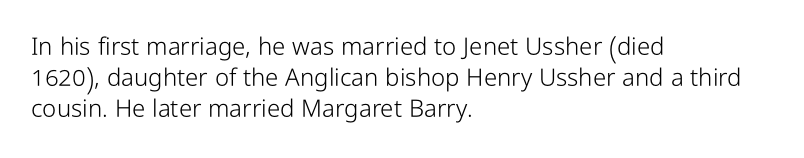
The image shows 24 px text type, upright; set left-aligned, normal line spacing (1.29x), normal letter spacing, not underlined.
